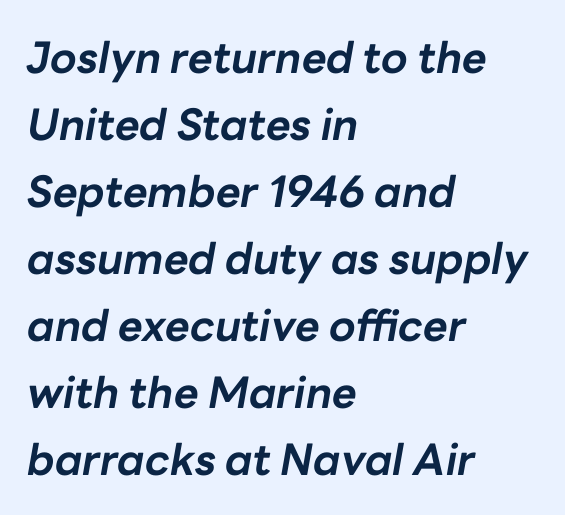
{"italic": "yes", "lean": "right", "slant_degrees": 10, "bold": "yes", "weight": "bold", "width": "normal", "stroke_contrast": "low", "x_height": "medium", "monospaced": "no", "underline": "no", "align": "left", "line_spacing": "normal", "line_spacing_ratio": 1.56, "letter_spacing": "normal", "letter_spacing_em": 0.0, "glyph_px": 43}
